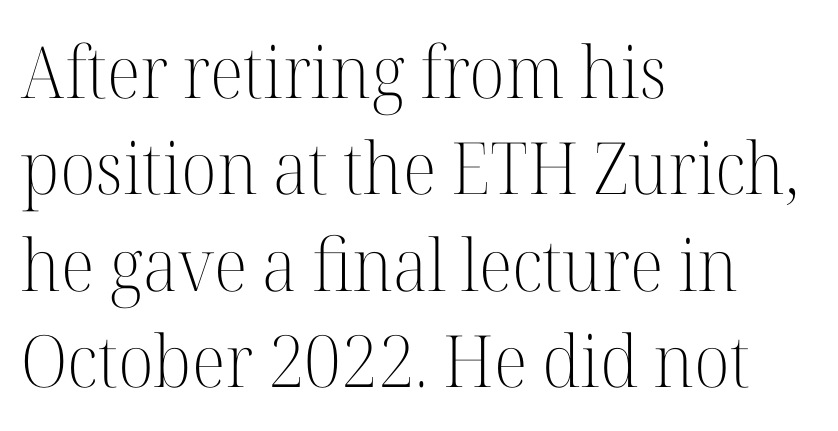
The image shows 72 px light serif type, upright; set left-aligned, normal line spacing (1.34x), normal letter spacing, not underlined; high stroke contrast and a medium x-height.
